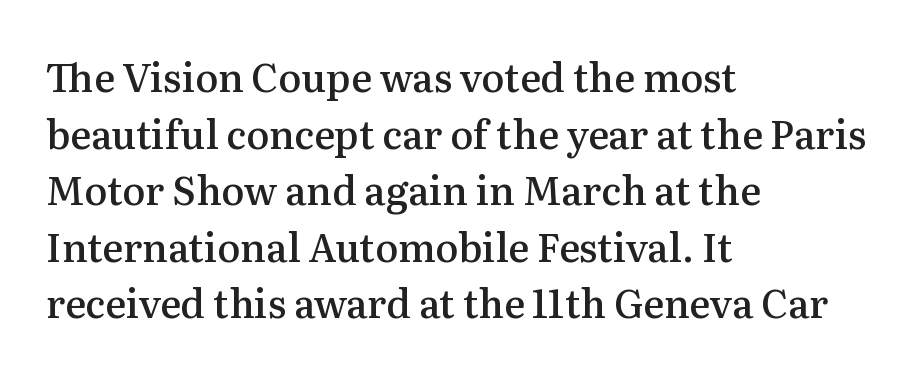
Q: Is the text bold? A: Semi-bold.
Q: Is the text italic (slanted)? A: No, it is upright.
Q: Is the typeface a serif or a sans-serif typeface? A: Serif.
Q: Is the text underlined? A: No.
Q: How is the paragraph aligned? A: Left-aligned.
Q: Is the spacing between letters normal or unusually wide? A: Normal.
Q: Is the spacing between lines tight, normal or loose? A: Normal.
Q: Width (condensed, normal, or wide)? A: Normal.
Q: Stroke contrast? A: Medium.
Q: x-height? A: Medium.
Q: Monospaced? A: No.
